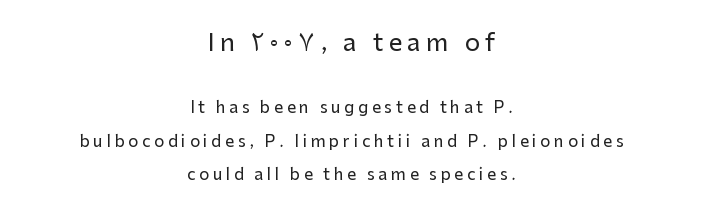
The image shows 24 px text type, upright; set centered, loose line spacing (2.11x), unusually wide letter spacing (+0.23 em), not underlined; the first (top) block is 1.5x larger.
